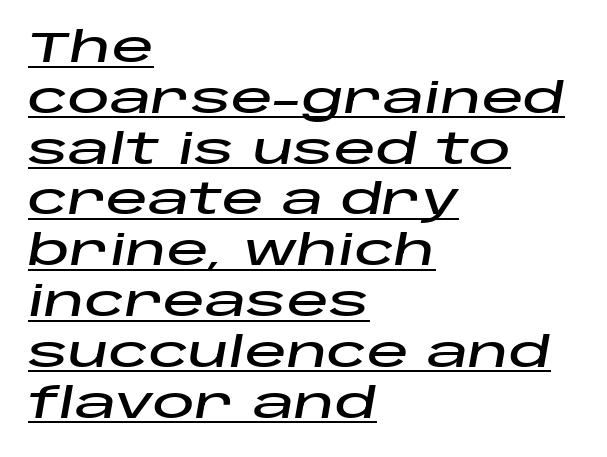
The image shows 42 px wide type, italic (leaning right); set left-aligned, line spacing 1.21x, normal letter spacing, underlined; low stroke contrast and a large x-height.
